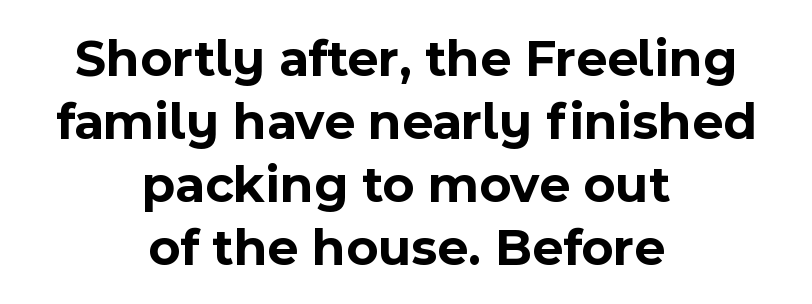
{"serif": "no", "italic": "no", "bold": "yes", "weight": "bold", "width": "normal", "x_height": "medium", "monospaced": "no", "underline": "no", "align": "center", "line_spacing_ratio": 1.19, "letter_spacing": "normal", "letter_spacing_em": 0.0, "glyph_px": 53}
